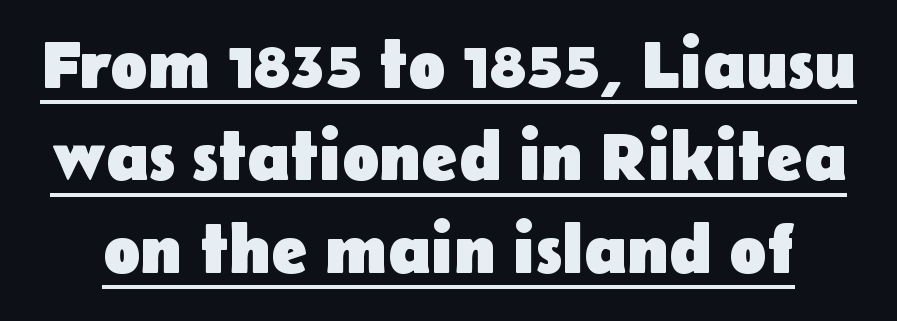
{"serif": "no", "italic": "no", "bold": "yes", "weight": "heavy", "width": "normal", "stroke_contrast": "low", "x_height": "medium", "monospaced": "no", "underline": "yes", "line_spacing": "normal", "line_spacing_ratio": 1.34, "letter_spacing": "normal", "letter_spacing_em": 0.0, "glyph_px": 69}
